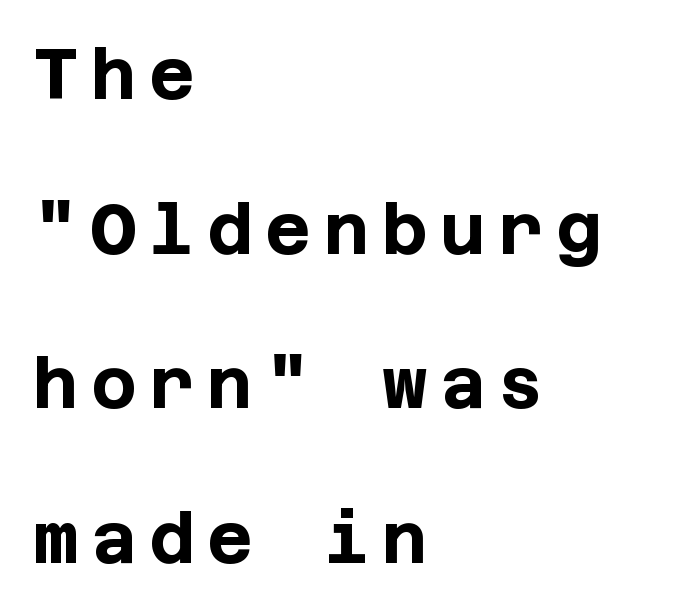
{"serif": "no", "italic": "no", "bold": "yes", "weight": "bold", "width": "normal", "stroke_contrast": "low", "x_height": "large", "underline": "no", "align": "left", "line_spacing": "loose", "line_spacing_ratio": 2.21, "glyph_px": 70}
